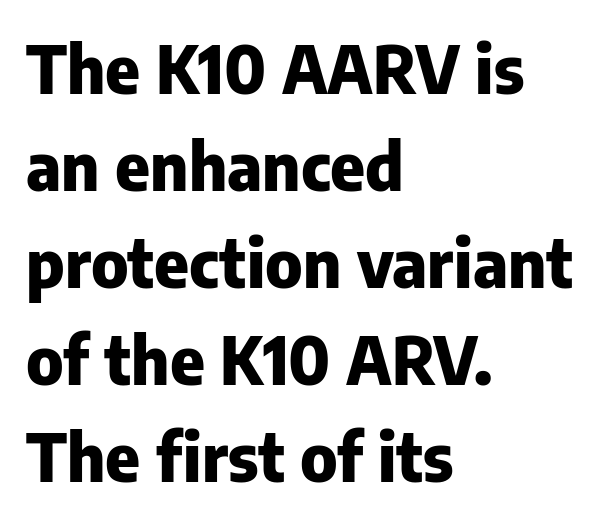
The leading is moderate, giving the passage an even texture. Quick note: not italic, upright. Observe the absence of serifs on each vertical stroke in this sample. The passage shown is typed in a proportional face where columns would drift.
